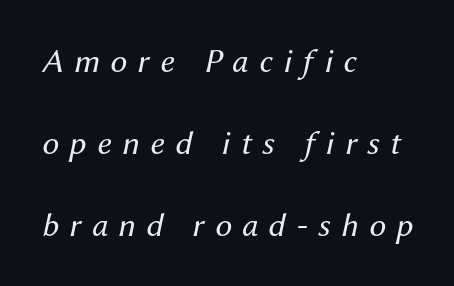
Note the varied advance widths — an 'i' is clearly narrower than an 'm'. The font is comparable to plain body text, perhaps lighter. The gaps between neighbouring characters are conspicuously large. The designer dialed line spacing up above the default. Just letters on the line, the space beneath them empty. Style check: oblique.
